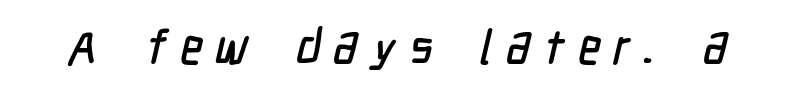
Q: Is the typeface a serif or a sans-serif typeface? A: Sans-serif.
Q: Is the text underlined? A: No.
Q: Is the spacing between letters normal or unusually wide? A: Unusually wide.
Q: Width (condensed, normal, or wide)? A: Condensed.
Q: Stroke contrast? A: Low.
Q: x-height? A: Medium.
Q: Monospaced? A: No.
